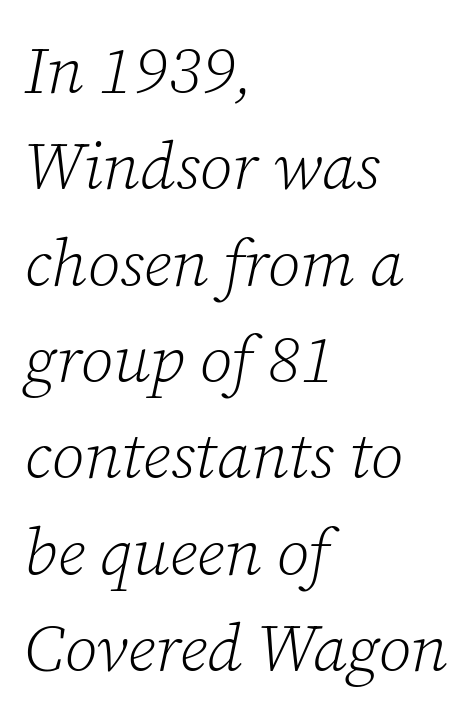
The image shows 66 px light serif type, italic (leaning right); set left-aligned, normal line spacing (1.46x), normal letter spacing, not underlined; low stroke contrast and a medium x-height.
